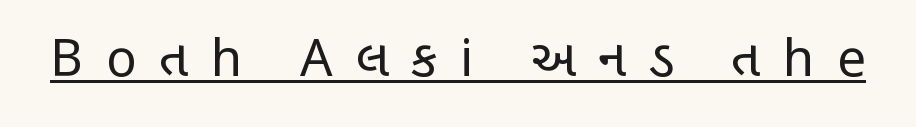
Q: Is the text bold? A: No.
Q: Is the text italic (slanted)? A: No, it is upright.
Q: Is the typeface a serif or a sans-serif typeface? A: Sans-serif.
Q: Is the text underlined? A: Yes.
Q: Is the spacing between letters normal or unusually wide? A: Unusually wide.
Q: Width (condensed, normal, or wide)? A: Condensed.
Q: Stroke contrast? A: Low.
Q: x-height? A: Large.
Q: Monospaced? A: No.
